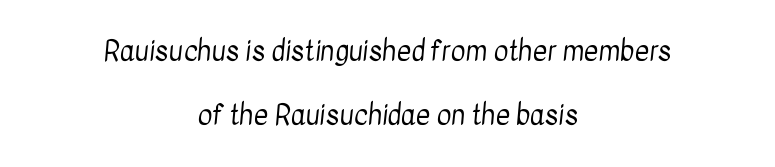
Q: Is the text bold? A: No.
Q: Is the typeface a serif or a sans-serif typeface? A: Sans-serif.
Q: Is the text underlined? A: No.
Q: How is the paragraph aligned? A: Centered.
Q: Is the spacing between letters normal or unusually wide? A: Normal.
Q: Is the spacing between lines tight, normal or loose? A: Loose.
Q: Width (condensed, normal, or wide)? A: Condensed.
Q: Stroke contrast? A: Low.
Q: x-height? A: Medium.
Q: Monospaced? A: No.
